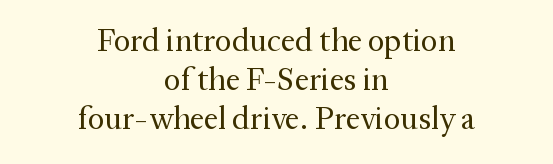
The passage shown is not underscored anywhere. Serifs: yes, visible at the terminals of the letterforms. Do the characters align in a grid? No, the font is proportional. Notice how the stems are strictly vertical — no italics here.
